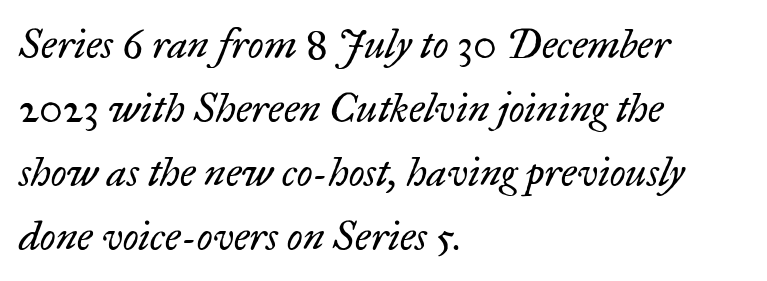
Q: Is the text bold? A: No.
Q: Is the text italic (slanted)? A: Yes, it leans right by about 17 degrees.
Q: Is the typeface a serif or a sans-serif typeface? A: Serif.
Q: Is the text underlined? A: No.
Q: How is the paragraph aligned? A: Left-aligned.
Q: Is the spacing between letters normal or unusually wide? A: Normal.
Q: Is the spacing between lines tight, normal or loose? A: Normal.
Q: Width (condensed, normal, or wide)? A: Normal.
Q: Stroke contrast? A: Low.
Q: x-height? A: Small.
Q: Monospaced? A: No.
